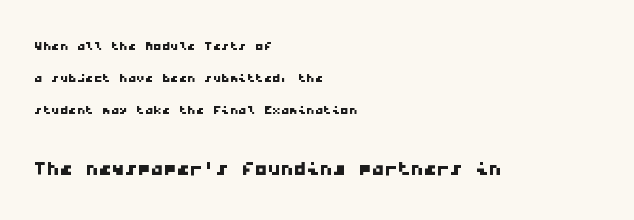
Q: Is the text underlined? A: No.
Q: How is the paragraph aligned? A: Left-aligned.
Q: Is the spacing between letters normal or unusually wide? A: Normal.
Q: Which block of text is set in a larger size, the first (top) or the second (bottom)? A: The second (bottom) one.
